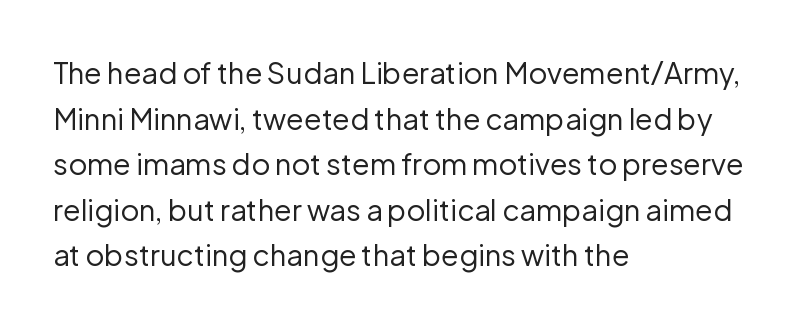
{"serif": "no", "italic": "no", "bold": "no", "weight": "regular", "width": "normal", "stroke_contrast": "low", "x_height": "medium", "monospaced": "no", "underline": "no", "align": "left", "line_spacing": "normal", "line_spacing_ratio": 1.57, "letter_spacing": "normal", "letter_spacing_em": 0.0, "glyph_px": 29}
